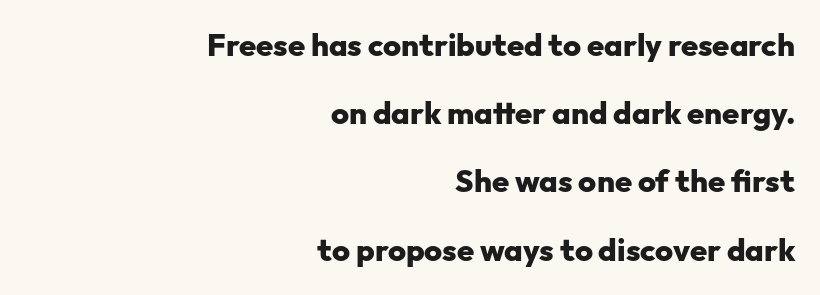
{"serif": "no", "italic": "no", "bold": "yes", "weight": "heavy", "width": "normal", "stroke_contrast": "low", "x_height": "medium", "monospaced": "no", "underline": "no", "align": "right", "line_spacing": "loose", "line_spacing_ratio": 2.2, "letter_spacing": "normal", "letter_spacing_em": 0.0, "glyph_px": 31}
